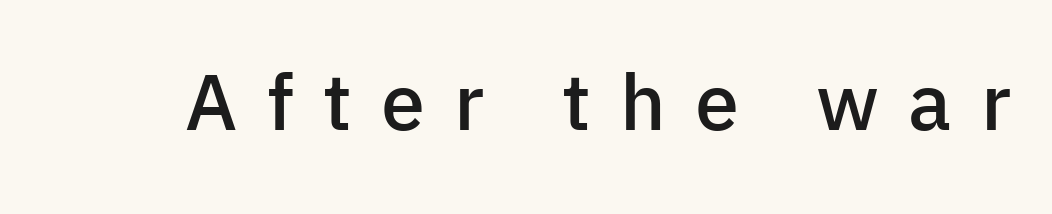
The image shows 79 px semibold sans-serif type, upright; set unusually wide letter spacing (+0.37 em), not underlined; low stroke contrast and a medium x-height.
